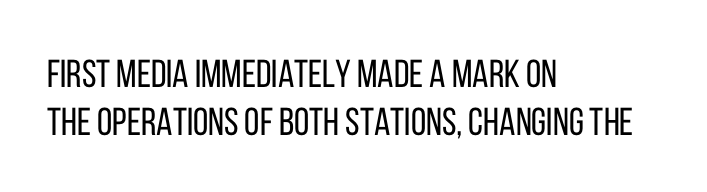
{"serif": "no", "italic": "no", "bold": "no", "weight": "regular", "width": "condensed", "stroke_contrast": "low", "x_height": "large", "monospaced": "no", "underline": "no", "align": "left", "line_spacing_ratio": 1.22, "letter_spacing": "normal", "letter_spacing_em": 0.0, "glyph_px": 39}
